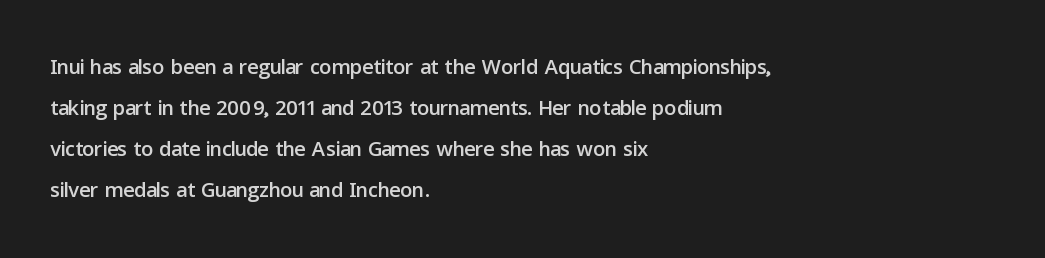
Glance below the letters and you will spot only blank space. The letterforms sit shoulder to shoulder at normal distance. Short and long lines alike share a common starting point at left. The glyphs in this specimen are sans serif.
